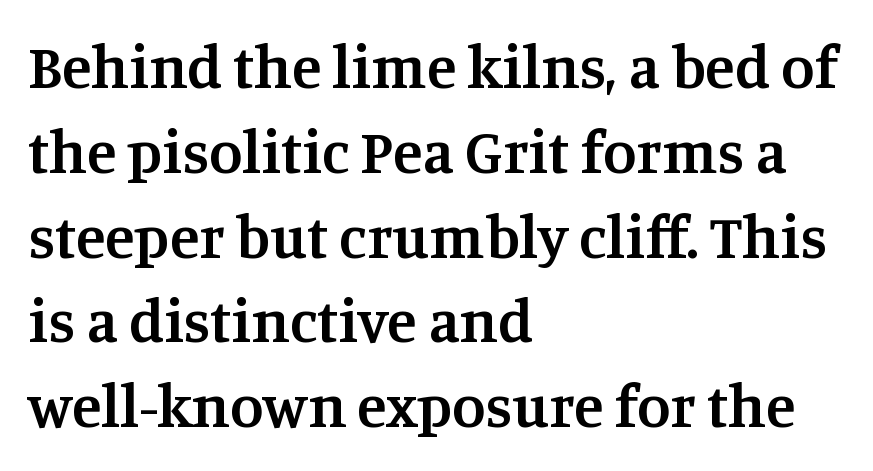
Q: Is the text bold? A: Semi-bold.
Q: Is the text italic (slanted)? A: No, it is upright.
Q: Is the typeface a serif or a sans-serif typeface? A: Serif.
Q: Is the text underlined? A: No.
Q: How is the paragraph aligned? A: Left-aligned.
Q: Is the spacing between letters normal or unusually wide? A: Normal.
Q: Is the spacing between lines tight, normal or loose? A: Normal.
Q: Width (condensed, normal, or wide)? A: Normal.
Q: Stroke contrast? A: Medium.
Q: x-height? A: Large.
Q: Monospaced? A: No.
